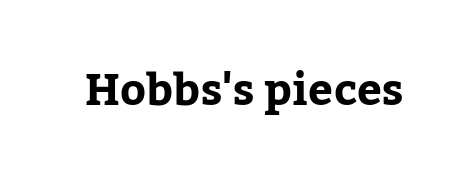
{"serif": "yes", "italic": "no", "bold": "yes", "weight": "bold", "width": "normal", "stroke_contrast": "low", "x_height": "medium", "monospaced": "no", "underline": "no", "letter_spacing": "normal", "letter_spacing_em": 0.0, "glyph_px": 44}
